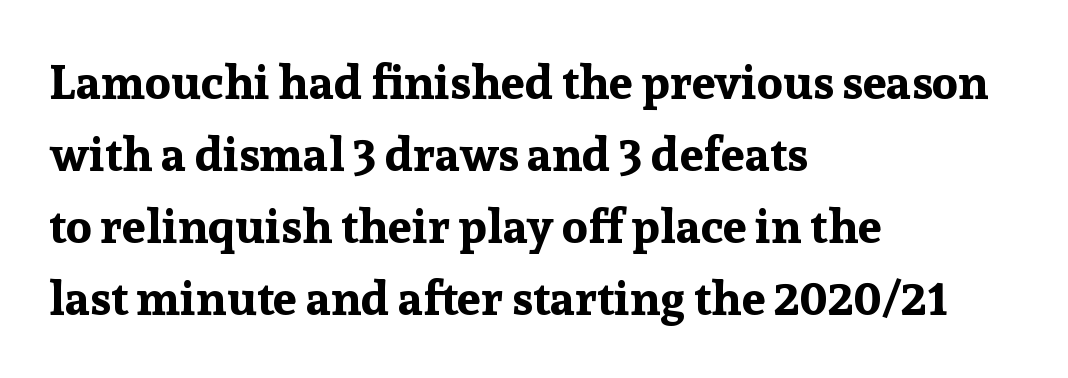
{"serif": "yes", "italic": "no", "bold": "yes", "weight": "bold", "width": "normal", "stroke_contrast": "low", "x_height": "medium", "monospaced": "no", "underline": "no", "align": "left", "line_spacing": "normal", "line_spacing_ratio": 1.5, "letter_spacing": "normal", "letter_spacing_em": 0.0, "glyph_px": 48}
